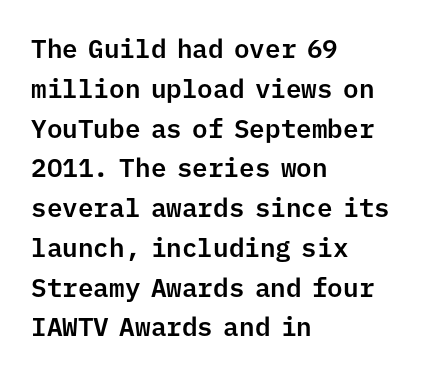
The image shows 26 px text type, upright; set left-aligned, normal line spacing (1.53x), normal letter spacing, not underlined.
